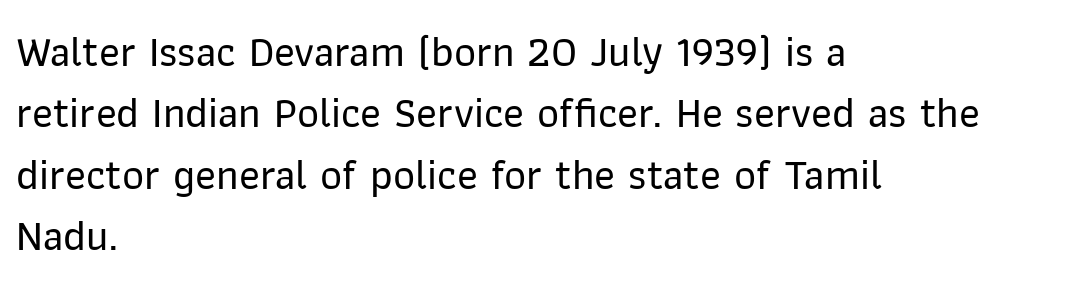
Spacing between characters is what you'd get straight out of the box. Looks like regular typesetting: each glyph gets only the width it needs. Notice how descenders clear the ascenders below comfortably — that's standard leading. Is the block centered? No — it sits flush against the left margin.
